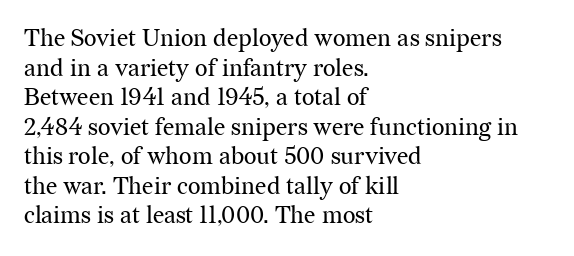
The image shows 24 px text type, upright; set left-aligned, line spacing 1.23x, normal letter spacing, not underlined.
